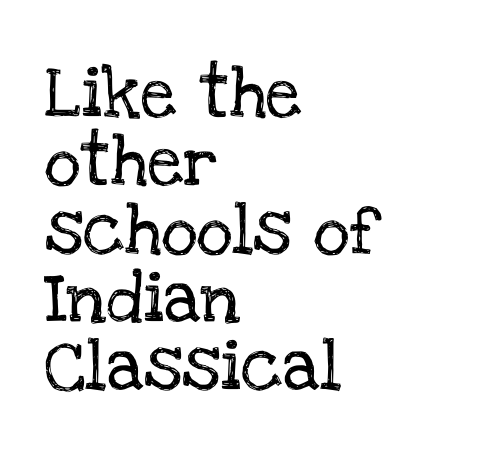
{"serif": "yes", "italic": "no", "width": "normal", "stroke_contrast": "low", "x_height": "large", "monospaced": "no", "underline": "no", "align": "left", "line_spacing": "normal", "line_spacing_ratio": 1.34, "letter_spacing": "normal", "letter_spacing_em": 0.0, "glyph_px": 51}
